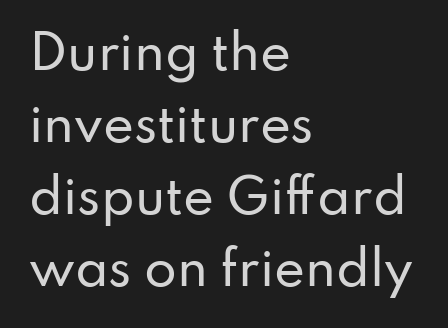
{"serif": "no", "italic": "no", "width": "normal", "stroke_contrast": "low", "x_height": "small", "monospaced": "no", "underline": "no", "align": "left", "line_spacing": "normal", "line_spacing_ratio": 1.53, "letter_spacing": "normal", "letter_spacing_em": 0.0, "glyph_px": 47}
